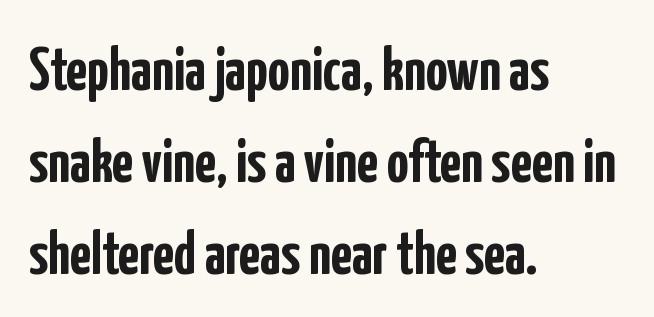
You could call the tracking neutral — neither tight nor loose. The designer went with a sans here, leaving each stem footless. Do the letters lean? They stand straight. The designer left line spacing at the default. Is the block centered? No — it sits flush against the left margin.
